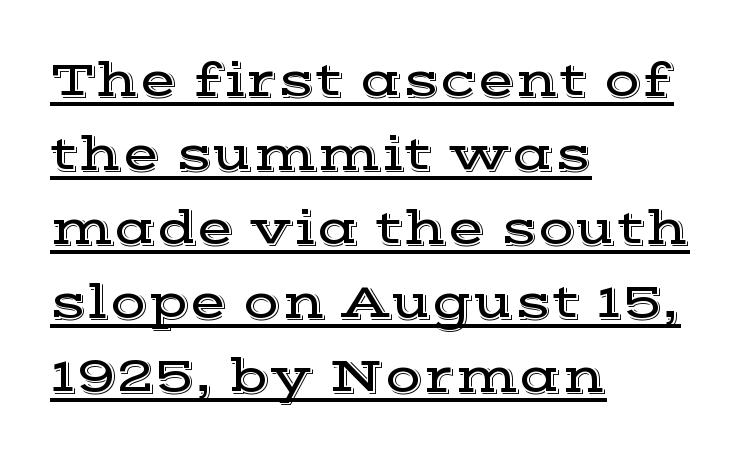
{"serif": "yes", "italic": "no", "width": "wide", "x_height": "medium", "monospaced": "no", "underline": "yes", "align": "left", "line_spacing": "normal", "line_spacing_ratio": 1.51, "letter_spacing": "normal", "letter_spacing_em": 0.0, "glyph_px": 49}
